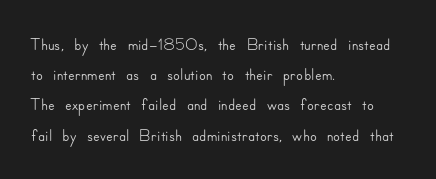
The image shows 25 px text type, upright; set left-aligned, line spacing 1.21x, normal letter spacing, not underlined.
